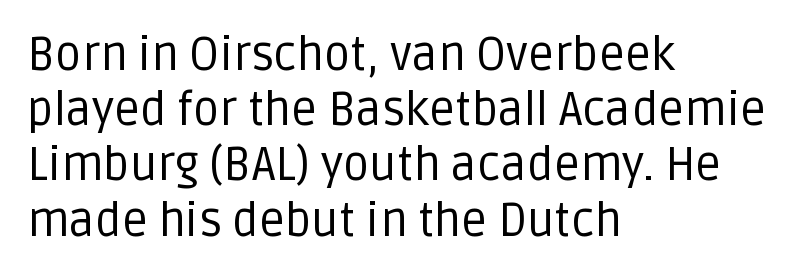
Classification — sans serif. Descenders hang freely into open space. This is the regular roman posture of the typeface. These lines are rendered in a variable-pitch font.
